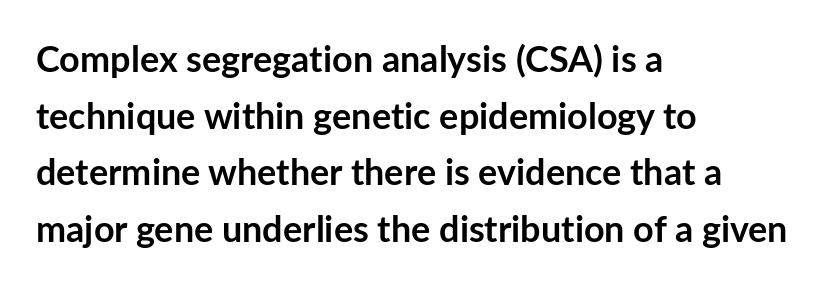
The image shows 36 px semibold sans-serif type, upright; set left-aligned, normal line spacing (1.57x), normal letter spacing, not underlined; low stroke contrast and a medium x-height.
